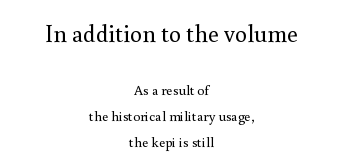
{"italic": "no", "bold": "no", "underline": "no", "align": "center", "line_spacing_ratio": 1.84, "letter_spacing": "normal", "letter_spacing_em": 0.0, "larger_block": "first", "size_ratio": 1.71, "glyph_px": 24}
